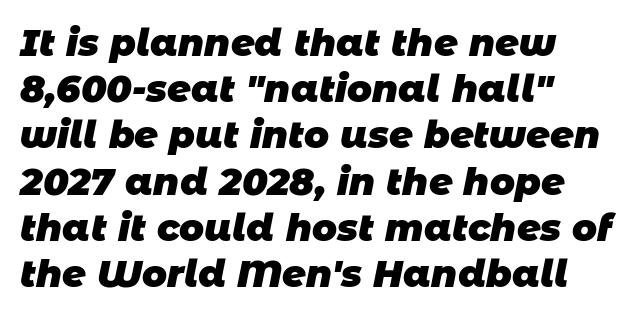
Q: Is the text bold? A: Yes.
Q: Is the typeface a serif or a sans-serif typeface? A: Sans-serif.
Q: Is the text underlined? A: No.
Q: How is the paragraph aligned? A: Left-aligned.
Q: Is the spacing between letters normal or unusually wide? A: Normal.
Q: Is the spacing between lines tight, normal or loose? A: Normal.
Q: Width (condensed, normal, or wide)? A: Normal.
Q: Stroke contrast? A: Low.
Q: x-height? A: Large.
Q: Monospaced? A: No.
